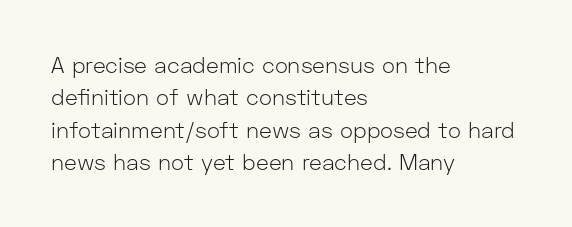
Does extra space separate the letters? No, they use regular spacing. Compared with a typical body face, this is equally light or lighter still. Casual observation: everything's shoved over to the left. This sample keeps an unexceptional amount of space between lines.
